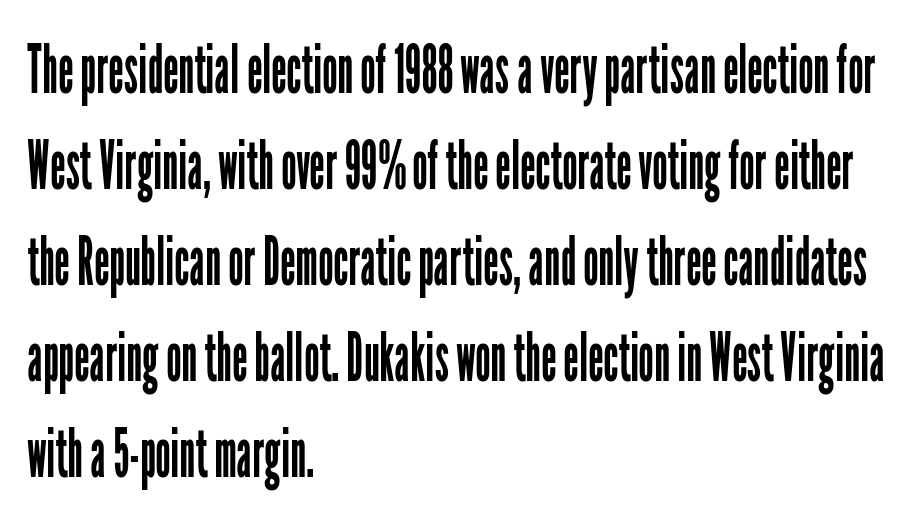
Does the lettering tilt? It doesn't — this is upright. Which margin do the lines hug? The left one — the right edge is uneven. Counters stay open thanks to moderate or lighter strokes. Examine the stroke ends and you'll find no serifs. Descender tails drop into unmarked territory. The line-height multiplier appears to be the usual default.
